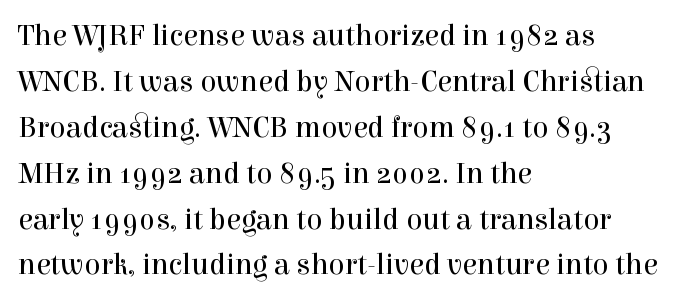
The image shows 30 px regular-weight serif type, upright; set left-aligned, normal line spacing (1.53x), normal letter spacing, not underlined; a medium x-height.
